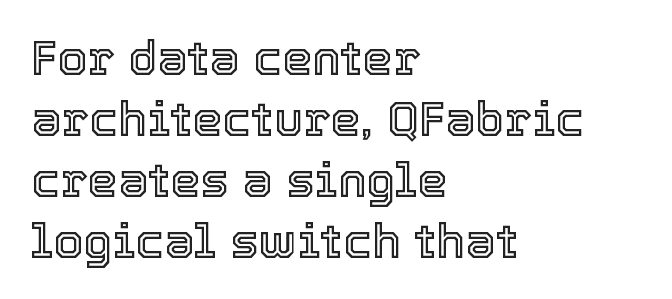
Here the designer chose a conventional face with non-uniform glyph widths. A typesetter would call this zero additional tracking. How would I describe the line gaps? Plain and ordinary. Each line starts at the same left margin while the right side varies. The typography opts for an upright posture over an oblique one. The glyphs are unaccompanied by any horizontal stroke below them.
